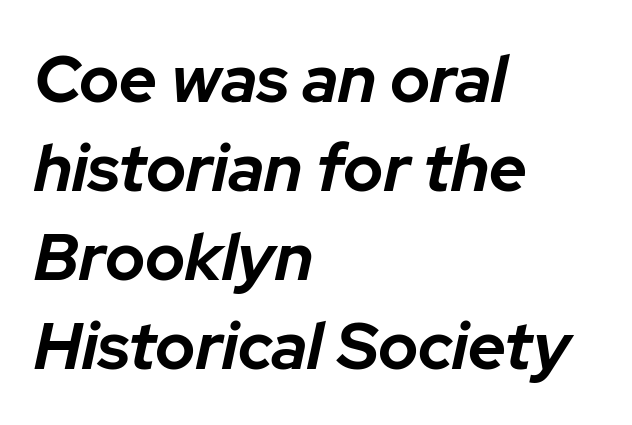
Q: Is the text bold? A: Yes.
Q: Is the text italic (slanted)? A: Yes, it leans right by about 12 degrees.
Q: Is the text underlined? A: No.
Q: How is the paragraph aligned? A: Left-aligned.
Q: Is the spacing between letters normal or unusually wide? A: Normal.
Q: Is the spacing between lines tight, normal or loose? A: Normal.
Q: Width (condensed, normal, or wide)? A: Normal.
Q: Stroke contrast? A: Low.
Q: x-height? A: Medium.
Q: Monospaced? A: No.
